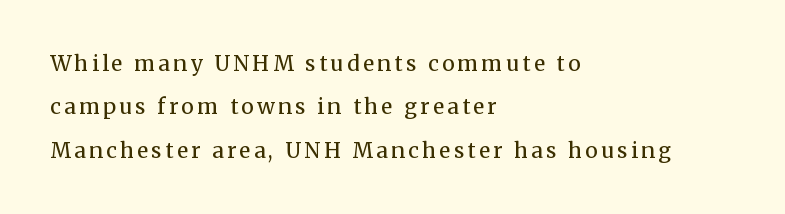
{"italic": "no", "bold": "no", "underline": "no", "align": "left", "line_spacing": "loose", "line_spacing_ratio": 2.07, "glyph_px": 21}
